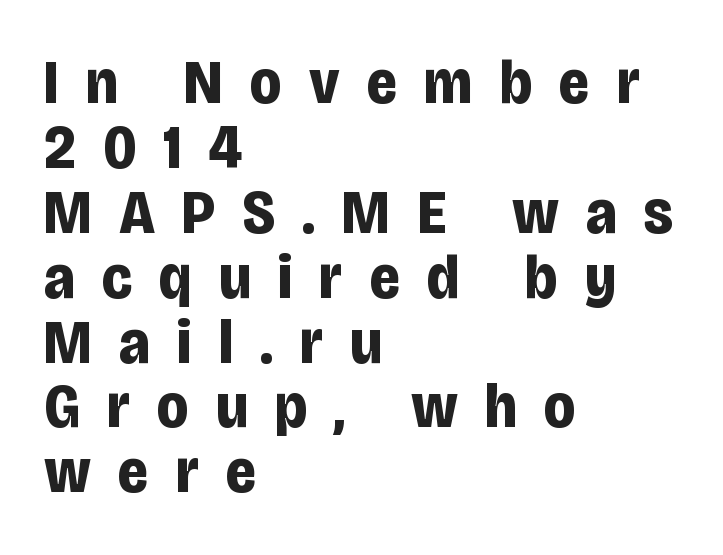
The image shows 63 px bold, condensed sans-serif type, upright; set left-aligned, tight line spacing (1.03x), unusually wide letter spacing (+0.43 em), not underlined; low stroke contrast and a large x-height.
